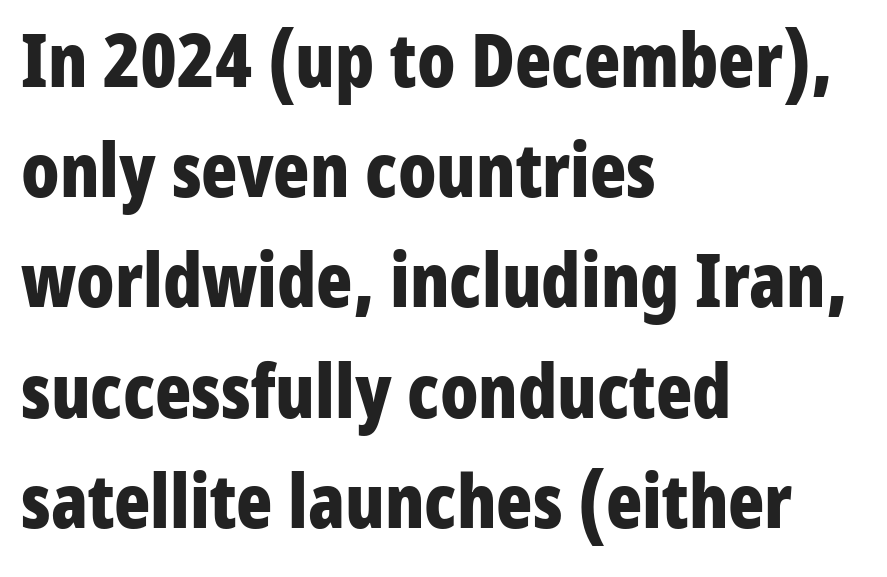
The rendering uses a bold face; every stroke is thick and dark. Unmarked baselines from the first word to the last. The letters sit at their default tracking, neither squeezed nor spread. A roman cut, with each character standing at attention. Regarding serifs, this sample does without them.
